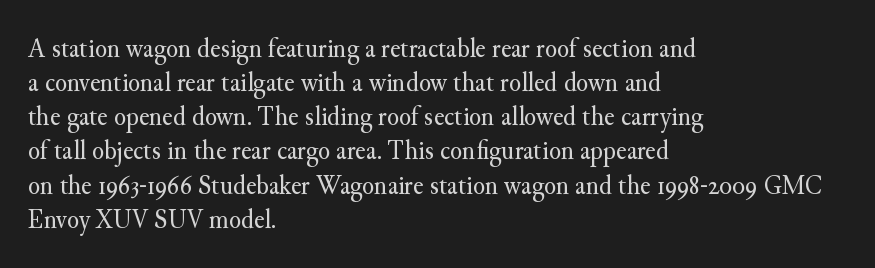
The image shows 28 px regular-weight serif type, upright; set left-aligned, line spacing 1.22x, normal letter spacing, not underlined; medium stroke contrast and a small x-height.
